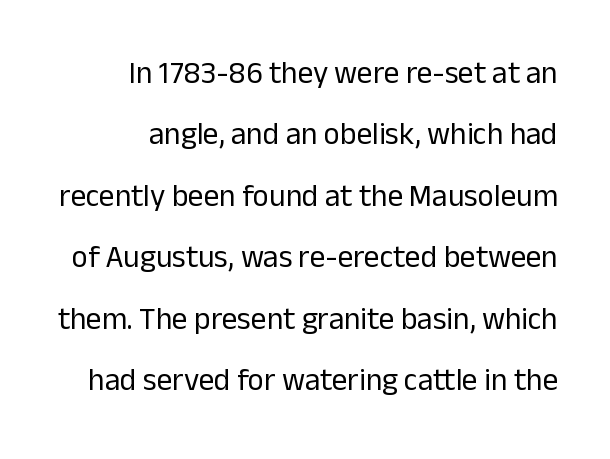
The image shows 31 px regular-weight sans-serif type, upright; set right-aligned, loose line spacing (1.98x), normal letter spacing, not underlined; low stroke contrast and a medium x-height.
